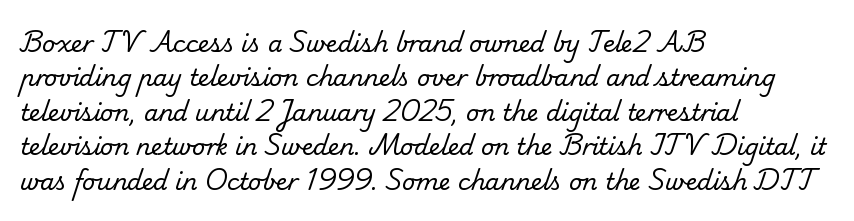
Q: Is the text bold? A: No.
Q: Is the text underlined? A: No.
Q: How is the paragraph aligned? A: Left-aligned.
Q: Is the spacing between letters normal or unusually wide? A: Normal.
Q: Is the spacing between lines tight, normal or loose? A: Normal.
